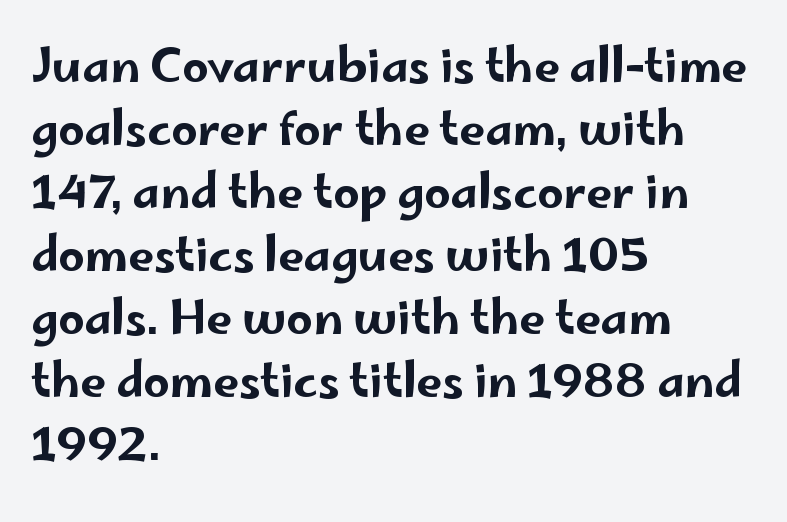
Are there feet on the stems? There aren't — it's a sans. Words appear dense and cohesive because spacing is normal. Looks like regular typesetting: each glyph gets only the width it needs. Successive baselines arrive at the customary interval. Line starts are locked; line ends wander. The baseline area is clear.
